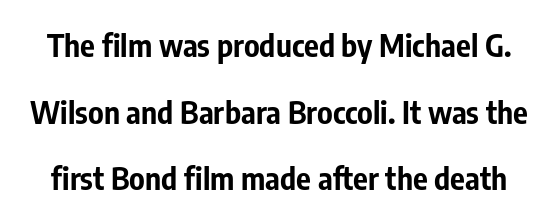
Glyph-to-glyph distance matches everyday printed text. The foot of each line stays bare and open. Summary of vertical rhythm: relaxed, with wide interline spacing. If you drew a line through each stem, it would be perfectly vertical. The rendering uses natural spacing where letterforms have individual widths. Grotesque or geometric, the face here clearly has no serifs.
